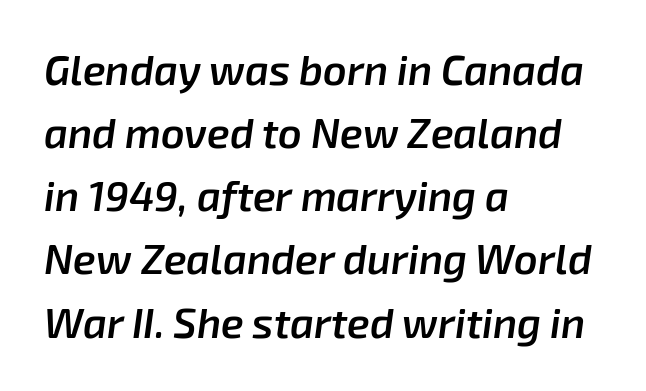
{"italic": "yes", "lean": "right", "slant_degrees": 8, "bold": "semi", "weight": "semibold", "width": "normal", "stroke_contrast": "low", "x_height": "medium", "monospaced": "no", "underline": "no", "align": "left", "line_spacing": "normal", "line_spacing_ratio": 1.54, "letter_spacing": "normal", "letter_spacing_em": 0.0, "glyph_px": 41}
